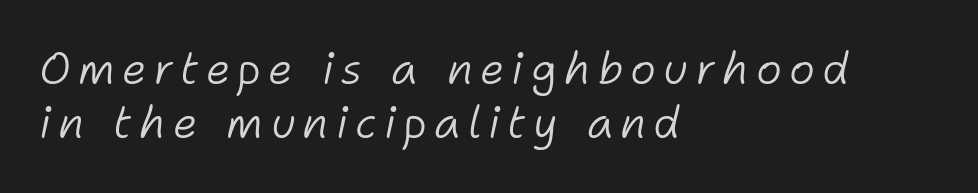
Q: Is the text bold? A: No.
Q: Is the text italic (slanted)? A: Yes, it leans right by about 11 degrees.
Q: Is the text underlined? A: No.
Q: How is the paragraph aligned? A: Left-aligned.
Q: Width (condensed, normal, or wide)? A: Normal.
Q: Stroke contrast? A: Low.
Q: x-height? A: Medium.
Q: Monospaced? A: No.
